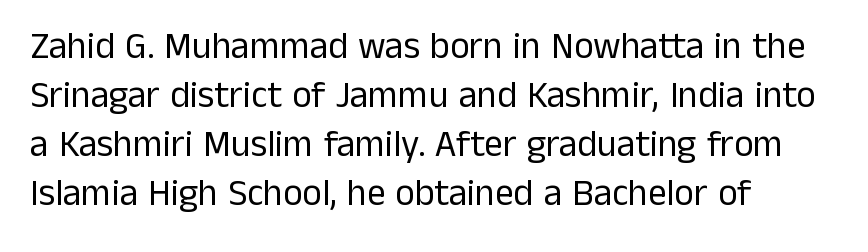
{"serif": "no", "italic": "no", "bold": "no", "weight": "regular", "width": "normal", "stroke_contrast": "low", "x_height": "medium", "monospaced": "no", "underline": "no", "align": "left", "line_spacing": "normal", "line_spacing_ratio": 1.32, "letter_spacing": "normal", "letter_spacing_em": 0.0, "glyph_px": 37}
